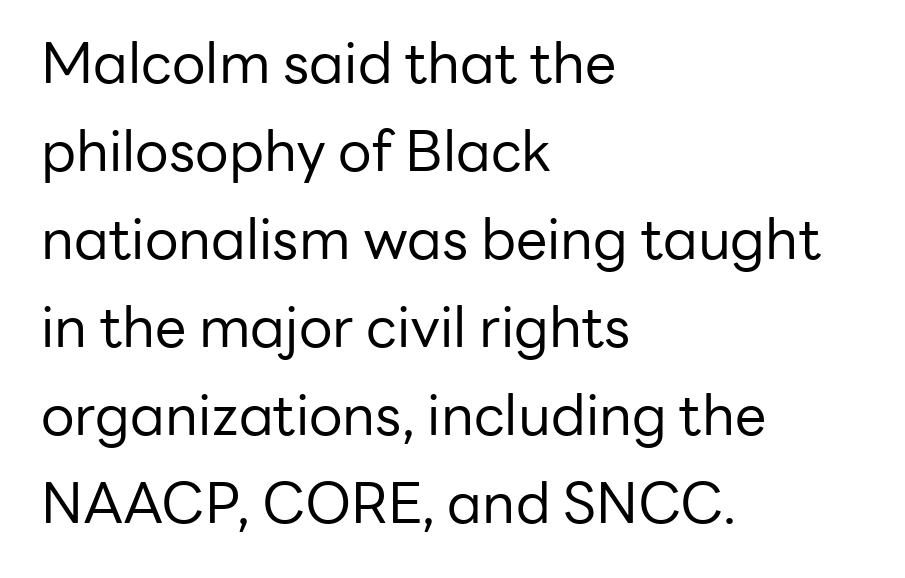
{"serif": "no", "italic": "no", "bold": "no", "weight": "regular", "width": "normal", "stroke_contrast": "low", "x_height": "medium", "monospaced": "no", "underline": "no", "align": "left", "line_spacing": "normal", "line_spacing_ratio": 1.57, "letter_spacing": "normal", "letter_spacing_em": 0.0, "glyph_px": 56}
